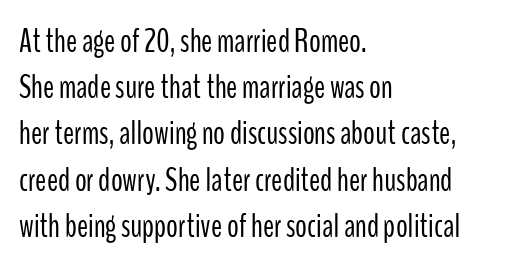
Q: Is the text bold? A: No.
Q: Is the text italic (slanted)? A: No, it is upright.
Q: Is the typeface a serif or a sans-serif typeface? A: Sans-serif.
Q: Is the text underlined? A: No.
Q: How is the paragraph aligned? A: Left-aligned.
Q: Is the spacing between letters normal or unusually wide? A: Normal.
Q: Is the spacing between lines tight, normal or loose? A: Normal.
Q: Width (condensed, normal, or wide)? A: Condensed.
Q: Stroke contrast? A: Low.
Q: x-height? A: Medium.
Q: Monospaced? A: No.
